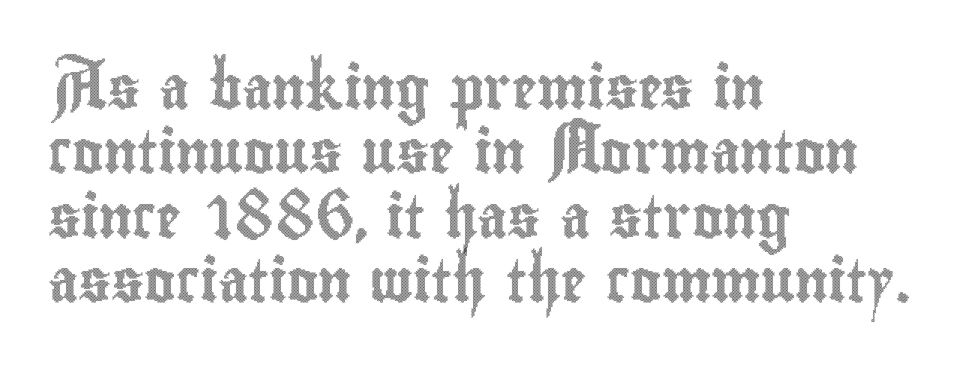
Honestly, there is no underline to notice here at all. Summary of vertical rhythm: regular, with standard interline spacing. Style check: upright. Looks like regular typesetting: each glyph gets only the width it needs.
